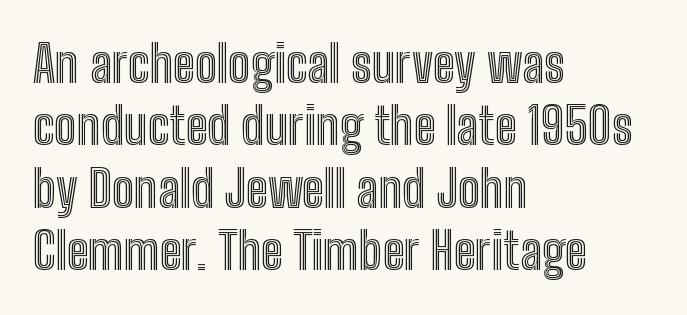
Q: Is the text italic (slanted)? A: No, it is upright.
Q: Is the text underlined? A: No.
Q: How is the paragraph aligned? A: Left-aligned.
Q: Is the spacing between letters normal or unusually wide? A: Normal.
Q: Is the spacing between lines tight, normal or loose? A: Normal.
Q: Width (condensed, normal, or wide)? A: Condensed.
Q: x-height? A: Medium.
Q: Monospaced? A: No.
